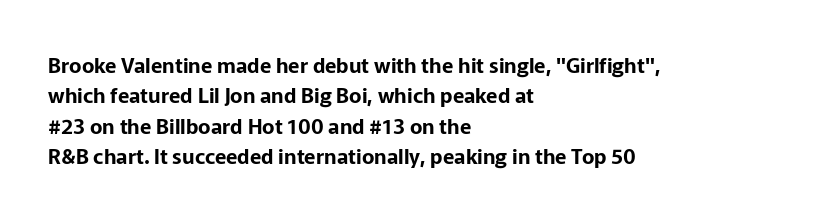
The image shows 21 px text type, upright; set left-aligned, normal line spacing (1.45x), normal letter spacing, not underlined.
